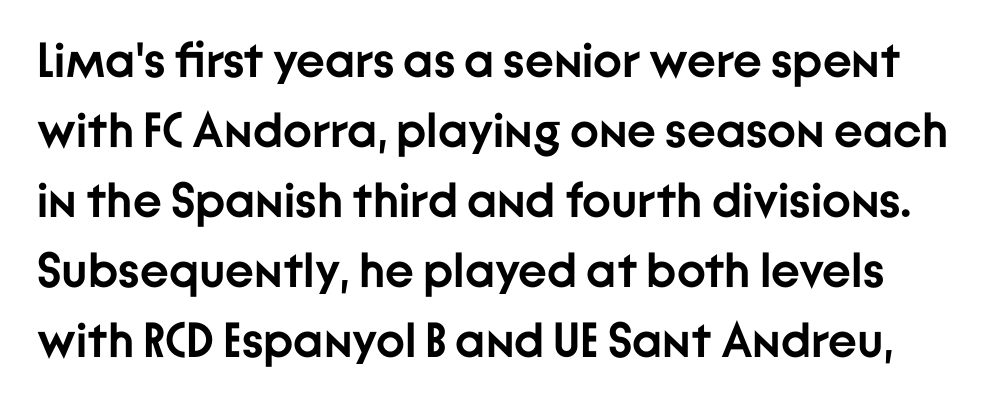
The axis of the letterforms is exactly vertical. Note the varied advance widths — an 'i' is clearly narrower than an 'm'. Beneath every word, the page is bare. Heavy, bold letterforms. These lines are composed in type without serifs. What's the leading like? Ordinary, nothing unusual.
